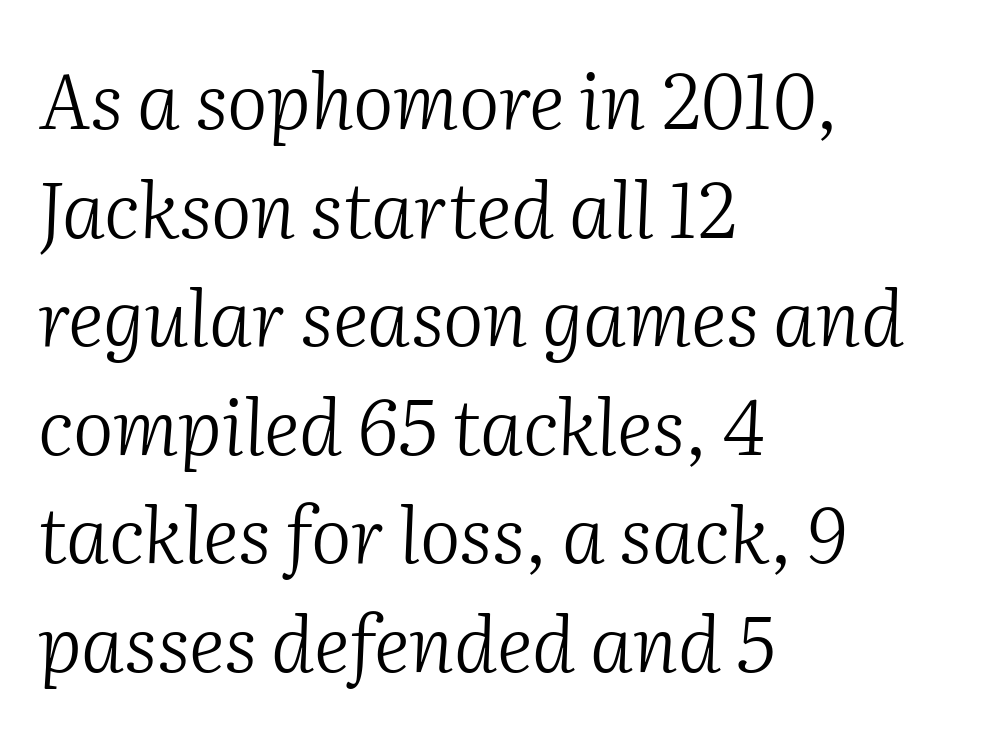
The image shows 77 px light serif type, italic (leaning right); set left-aligned, normal line spacing (1.41x), normal letter spacing, not underlined; medium stroke contrast and a medium x-height.
